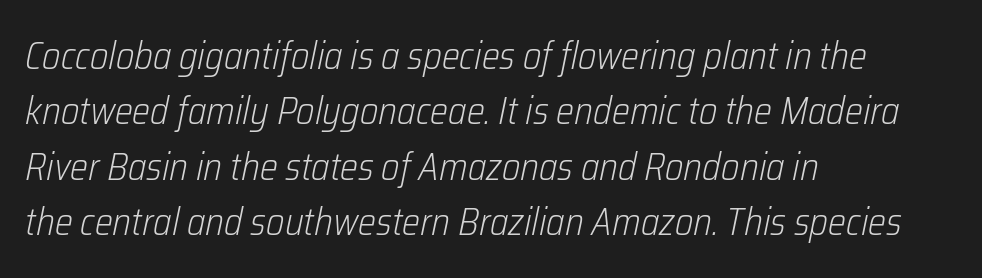
{"italic": "yes", "lean": "right", "slant_degrees": 12, "bold": "no", "weight": "light", "width": "condensed", "stroke_contrast": "low", "x_height": "medium", "monospaced": "no", "underline": "no", "align": "left", "line_spacing": "normal", "line_spacing_ratio": 1.46, "letter_spacing": "normal", "letter_spacing_em": 0.0, "glyph_px": 38}
